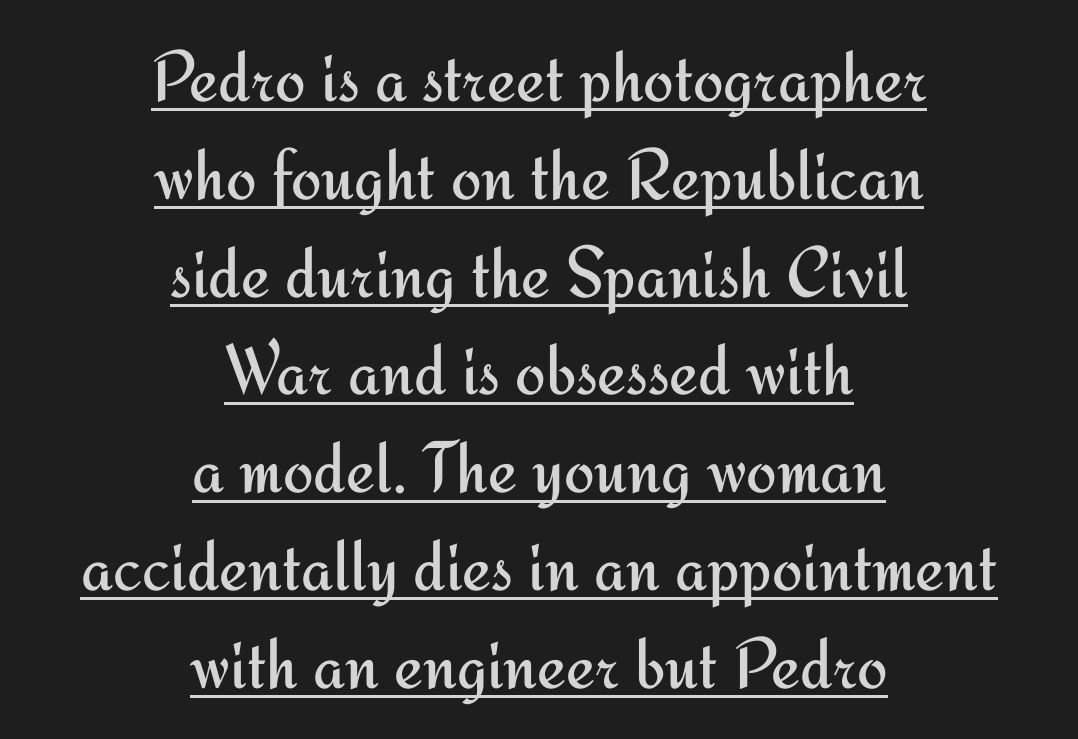
In terms of posture, this sample is upright. On a weight scale, this lands at 450 or below. What decoration does the sample have? An underline. Normally led — the rows are evenly, conventionally spaced. Honestly, the letter spacing is just normal — you wouldn't notice it. Nope, no serifs anywhere on these letters.
